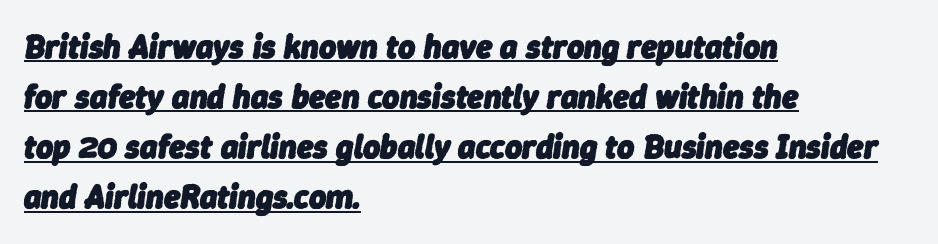
The image shows 33 px heavy type, italic (leaning right); set left-aligned, normal line spacing (1.52x), normal letter spacing, underlined; low stroke contrast and a medium x-height.
